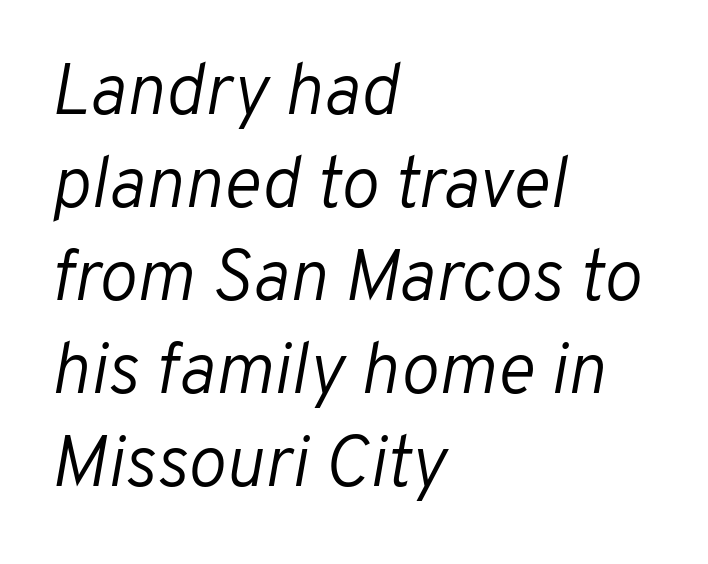
The image shows 72 px light type, italic (leaning right); set left-aligned, normal line spacing (1.29x), normal letter spacing, not underlined; low stroke contrast and a medium x-height.
